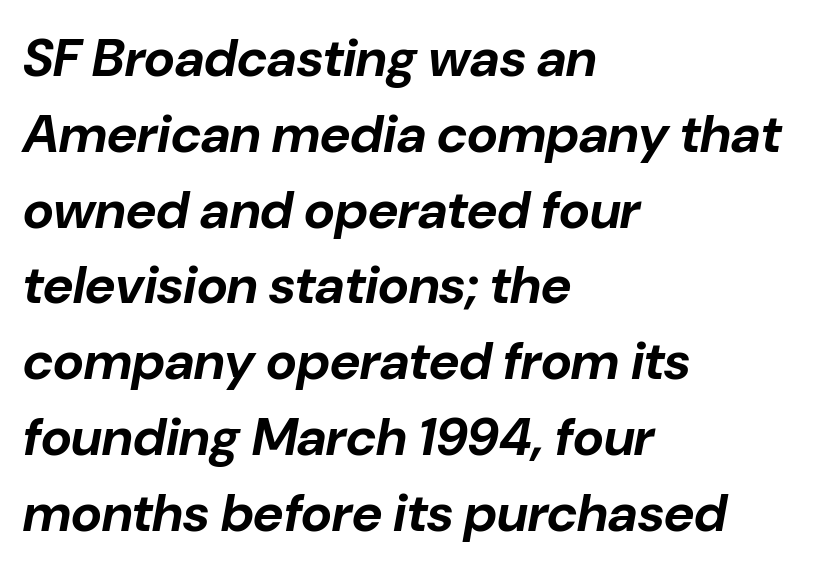
{"italic": "yes", "lean": "right", "slant_degrees": 10, "bold": "yes", "weight": "bold", "width": "normal", "stroke_contrast": "low", "x_height": "medium", "monospaced": "no", "underline": "no", "align": "left", "line_spacing": "normal", "line_spacing_ratio": 1.43, "letter_spacing": "normal", "letter_spacing_em": 0.0, "glyph_px": 53}
